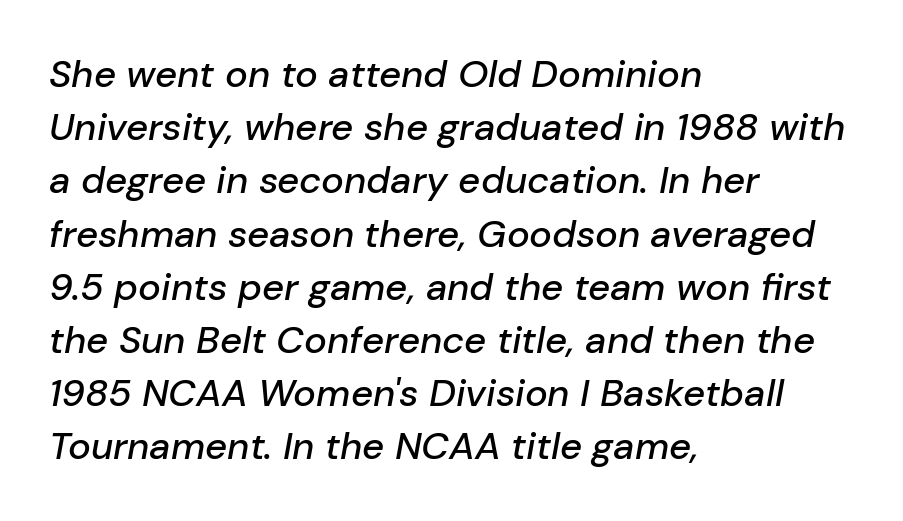
Honestly, the letter spacing is just normal — you wouldn't notice it. Each letter keeps its own natural width here, so spacing adapts to shape. The passage is arranged the way most books set body copy — flush left. This rendering features lettering with no underline. Style check: oblique. Horizontal bands of white between lines are of average thickness.
